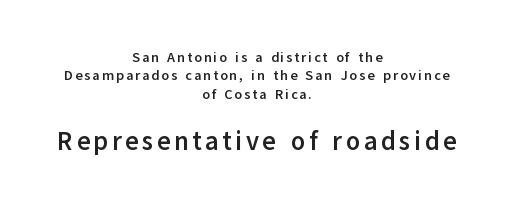
Q: Is the text bold? A: Yes.
Q: Is the text italic (slanted)? A: No, it is upright.
Q: Is the text underlined? A: No.
Q: How is the paragraph aligned? A: Centered.
Q: Is the spacing between lines tight, normal or loose? A: Normal.
Q: Which block of text is set in a larger size, the first (top) or the second (bottom)? A: The second (bottom) one.
